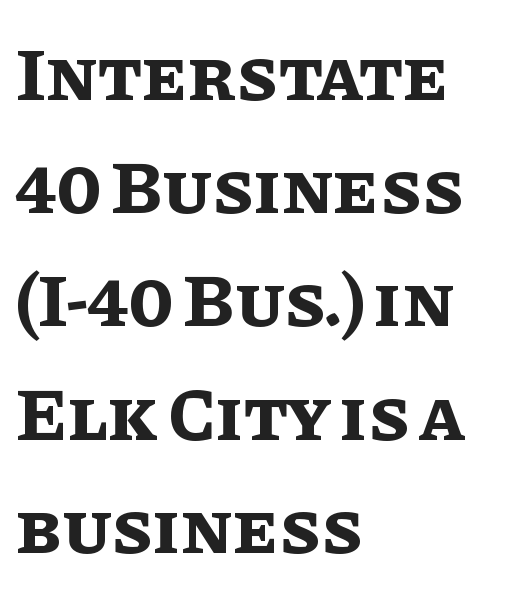
The image shows 75 px bold type, upright; set left-aligned, normal line spacing (1.51x), normal letter spacing, not underlined; low stroke contrast and a large x-height.
